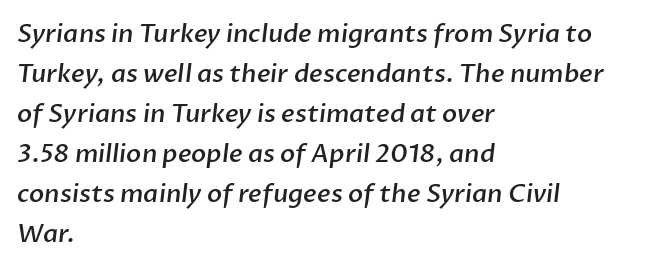
The image shows 25 px text type; set left-aligned, normal line spacing (1.6x), normal letter spacing, not underlined.
